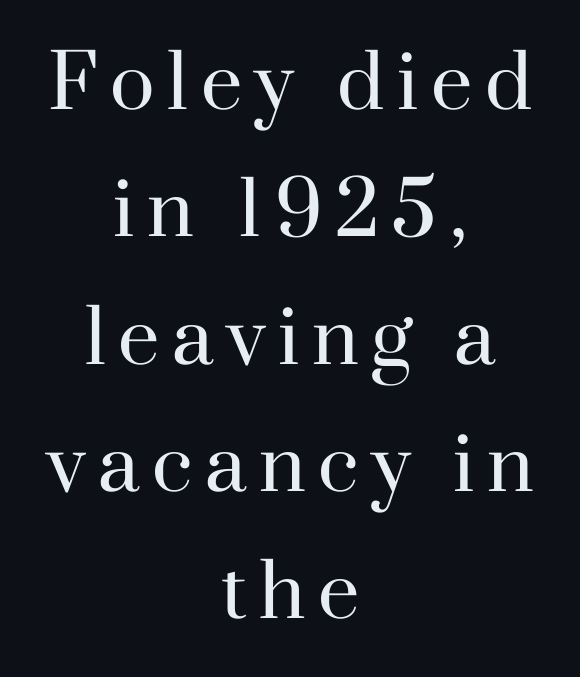
The rendering uses natural spacing where letterforms have individual widths. Neither beginnings nor endings align; midpoints do. A roman cut, with each character standing at attention. Rule under the text: the space is simply empty. The font family rendered here belongs to the serif group. These glyphs show unthickened strokes, regular width or finer.
